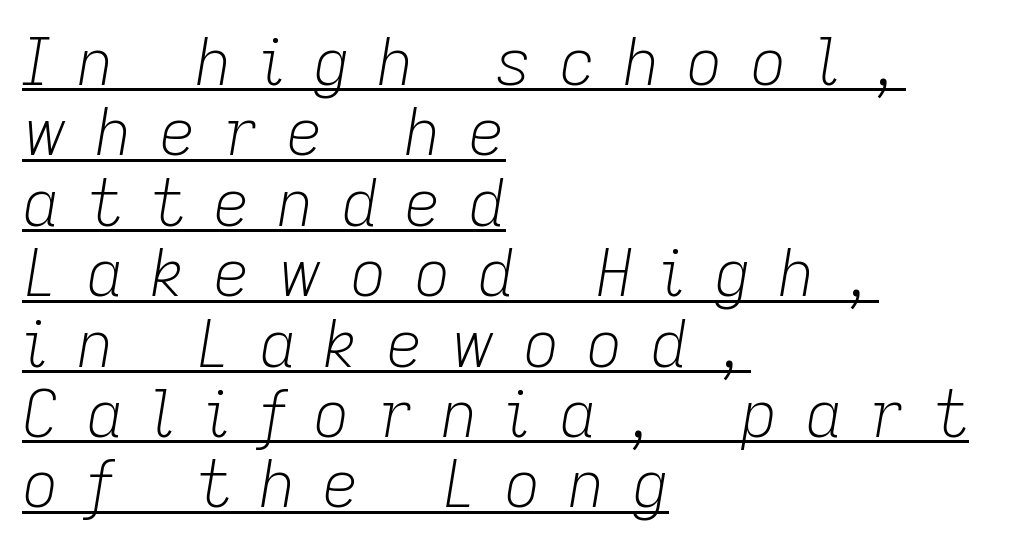
Q: Is the text bold? A: No.
Q: Is the text italic (slanted)? A: Yes, it leans right by about 9 degrees.
Q: Is the text underlined? A: Yes.
Q: How is the paragraph aligned? A: Left-aligned.
Q: Is the spacing between letters normal or unusually wide? A: Unusually wide.
Q: Is the spacing between lines tight, normal or loose? A: Tight.
Q: Width (condensed, normal, or wide)? A: Normal.
Q: Stroke contrast? A: Low.
Q: x-height? A: Medium.
Q: Monospaced? A: No.
